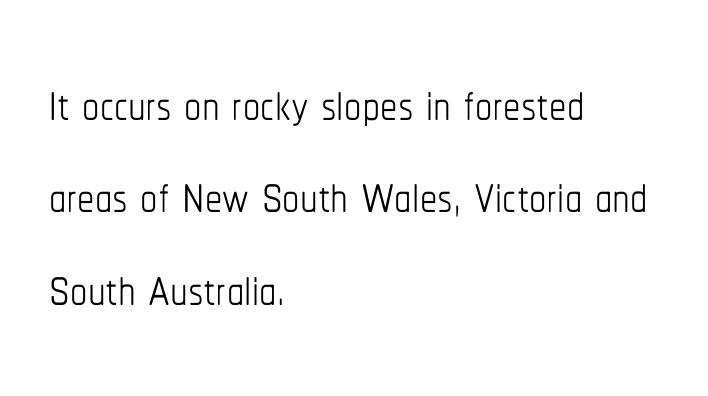
The image shows 69 px thin, condensed type, upright; set left-aligned, normal line spacing (1.34x), normal letter spacing, not underlined; low stroke contrast and a medium x-height.
